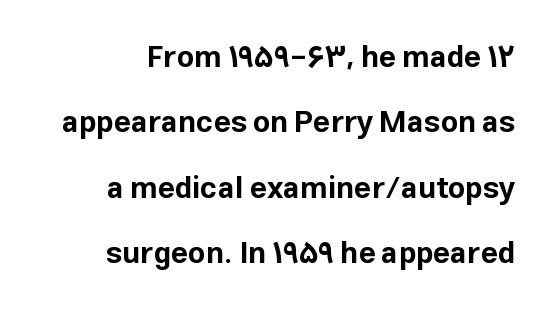
Q: Is the text bold? A: Yes.
Q: Is the text italic (slanted)? A: No, it is upright.
Q: Is the typeface a serif or a sans-serif typeface? A: Sans-serif.
Q: Is the text underlined? A: No.
Q: How is the paragraph aligned? A: Right-aligned.
Q: Is the spacing between letters normal or unusually wide? A: Normal.
Q: Is the spacing between lines tight, normal or loose? A: Loose.
Q: Width (condensed, normal, or wide)? A: Normal.
Q: Stroke contrast? A: Low.
Q: x-height? A: Medium.
Q: Monospaced? A: No.
